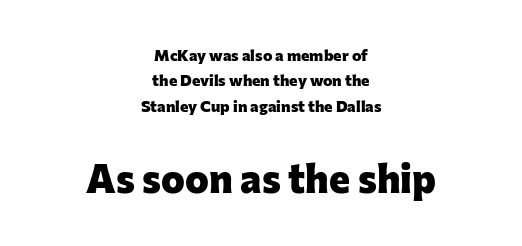
{"serif": "no", "italic": "no", "bold": "yes", "weight": "heavy", "width": "normal", "stroke_contrast": "low", "x_height": "medium", "monospaced": "no", "underline": "no", "align": "center", "line_spacing": "normal", "line_spacing_ratio": 1.58, "letter_spacing": "normal", "letter_spacing_em": 0.0, "larger_block": "second", "size_ratio": 2.5, "glyph_px": 40}
